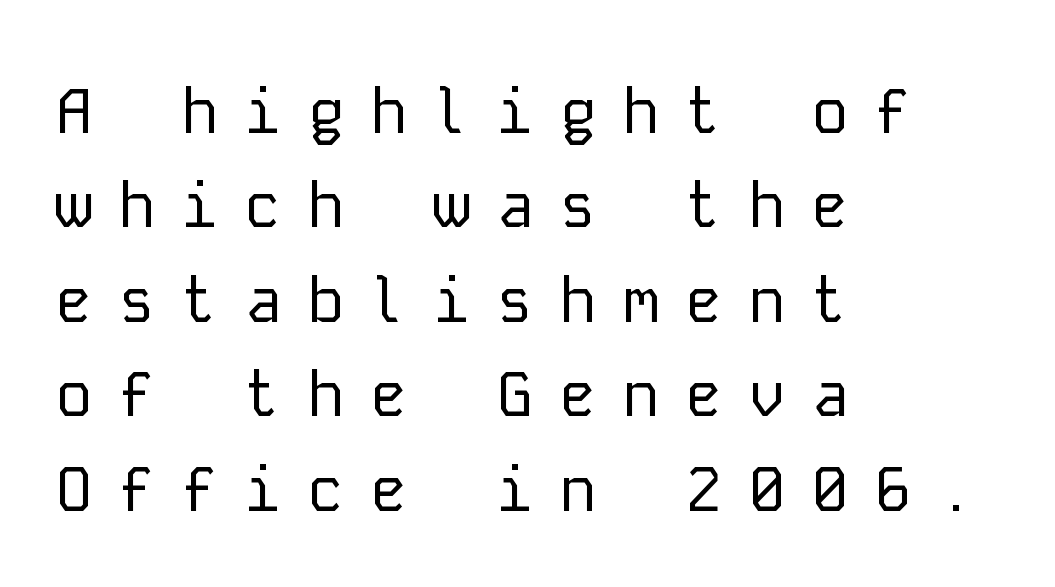
Q: Is the text bold? A: No.
Q: Is the text italic (slanted)? A: No, it is upright.
Q: Is the typeface a serif or a sans-serif typeface? A: Sans-serif.
Q: Is the text underlined? A: No.
Q: How is the paragraph aligned? A: Left-aligned.
Q: Is the spacing between letters normal or unusually wide? A: Unusually wide.
Q: Is the spacing between lines tight, normal or loose? A: Normal.
Q: Width (condensed, normal, or wide)? A: Normal.
Q: Stroke contrast? A: Low.
Q: x-height? A: Medium.
Q: Monospaced? A: Yes.
